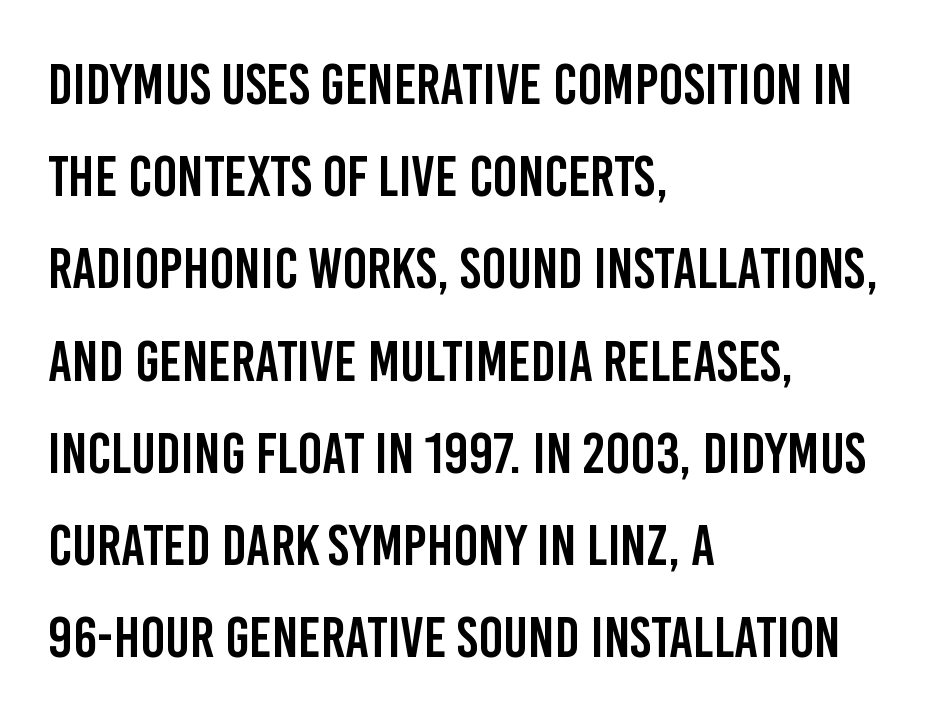
Leftover space on each line is placed entirely after the last word. Posture: upright roman. These lines keep a tight, regular rhythm from letter to letter. I'd call this a sans setting — the letters go barefoot. Note the varied advance widths — an 'i' is clearly narrower than an 'm'.
